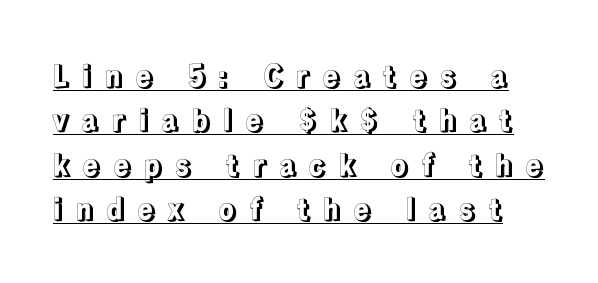
Q: Is the text italic (slanted)? A: No, it is upright.
Q: Is the text underlined? A: Yes.
Q: Is the spacing between letters normal or unusually wide? A: Unusually wide.
Q: Is the spacing between lines tight, normal or loose? A: Normal.
Q: Width (condensed, normal, or wide)? A: Normal.
Q: x-height? A: Medium.
Q: Monospaced? A: No.
